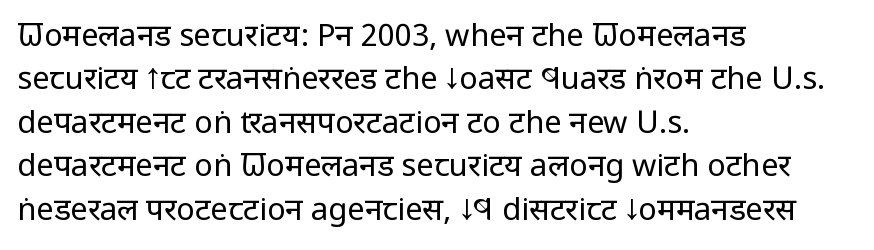
{"serif": "no", "italic": "no", "bold": "no", "weight": "regular", "width": "condensed", "stroke_contrast": "low", "x_height": "large", "monospaced": "no", "underline": "no", "align": "left", "line_spacing": "normal", "line_spacing_ratio": 1.4, "letter_spacing": "normal", "letter_spacing_em": 0.0, "glyph_px": 31}
